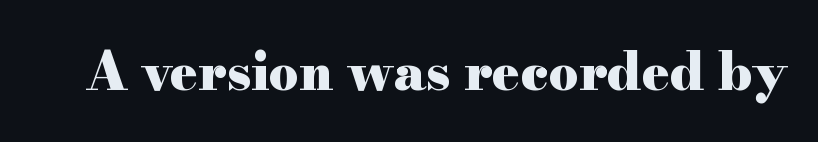
{"serif": "yes", "italic": "no", "bold": "yes", "weight": "heavy", "width": "wide", "stroke_contrast": "high", "x_height": "small", "monospaced": "no", "underline": "no", "letter_spacing": "normal", "letter_spacing_em": 0.0, "glyph_px": 52}
